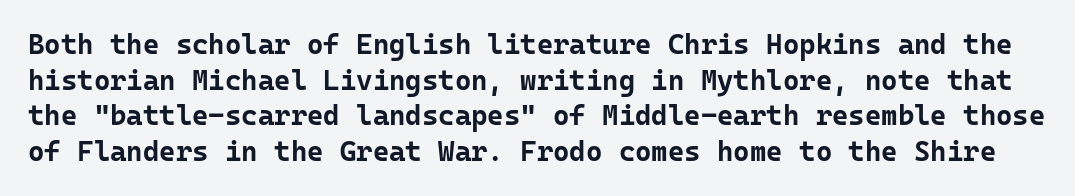
Q: Is the text bold? A: Yes.
Q: Is the text italic (slanted)? A: No, it is upright.
Q: Is the typeface a serif or a sans-serif typeface? A: Sans-serif.
Q: Is the text underlined? A: No.
Q: Is the spacing between letters normal or unusually wide? A: Normal.
Q: Is the spacing between lines tight, normal or loose? A: Normal.
Q: Width (condensed, normal, or wide)? A: Normal.
Q: Stroke contrast? A: Low.
Q: x-height? A: Medium.
Q: Monospaced? A: Yes.
